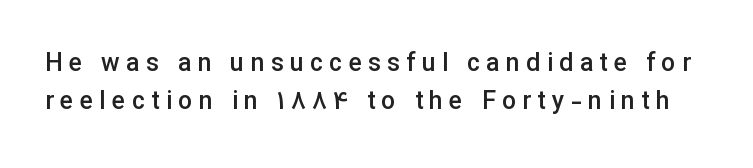
Q: Is the text bold? A: Semi-bold.
Q: Is the text italic (slanted)? A: No, it is upright.
Q: Is the text underlined? A: No.
Q: Is the spacing between letters normal or unusually wide? A: Unusually wide.
Q: Is the spacing between lines tight, normal or loose? A: Normal.
